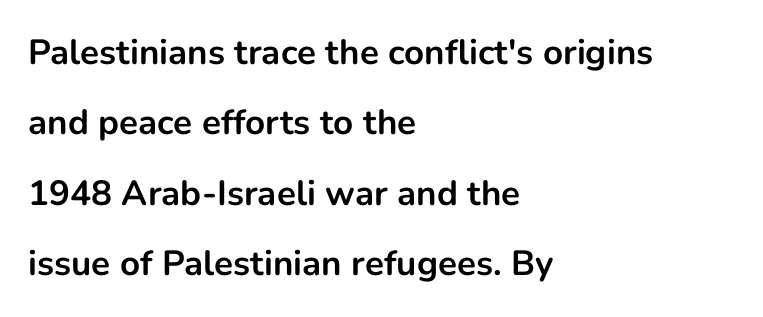
The image shows 35 px bold sans-serif type, upright; set left-aligned, loose line spacing (2.01x), normal letter spacing, not underlined; low stroke contrast and a medium x-height.
